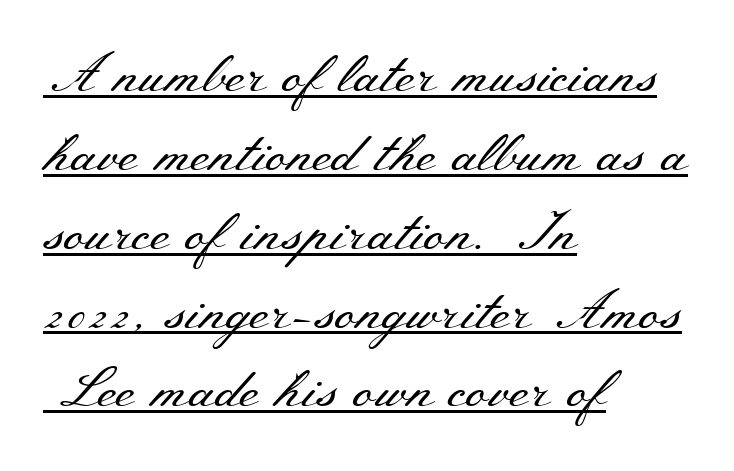
Baseline-to-baseline distance is the conventional proportion of letter height. In designer terms, the underline attribute is active on this setting. The passage shown has conventional tracking throughout.
